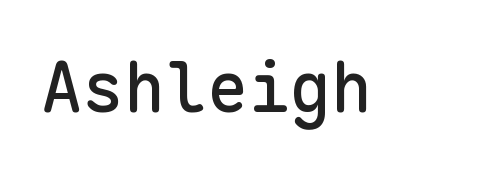
Q: Is the text italic (slanted)? A: No, it is upright.
Q: Is the typeface a serif or a sans-serif typeface? A: Sans-serif.
Q: Is the text underlined? A: No.
Q: Is the spacing between letters normal or unusually wide? A: Normal.
Q: Width (condensed, normal, or wide)? A: Normal.
Q: Stroke contrast? A: Low.
Q: x-height? A: Medium.
Q: Monospaced? A: Yes.
